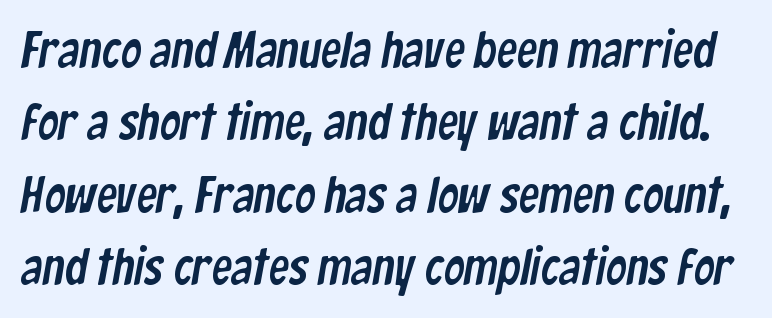
{"serif": "no", "width": "condensed", "stroke_contrast": "low", "x_height": "medium", "monospaced": "no", "underline": "no", "line_spacing": "normal", "line_spacing_ratio": 1.42, "letter_spacing": "normal", "letter_spacing_em": 0.0, "glyph_px": 51}
